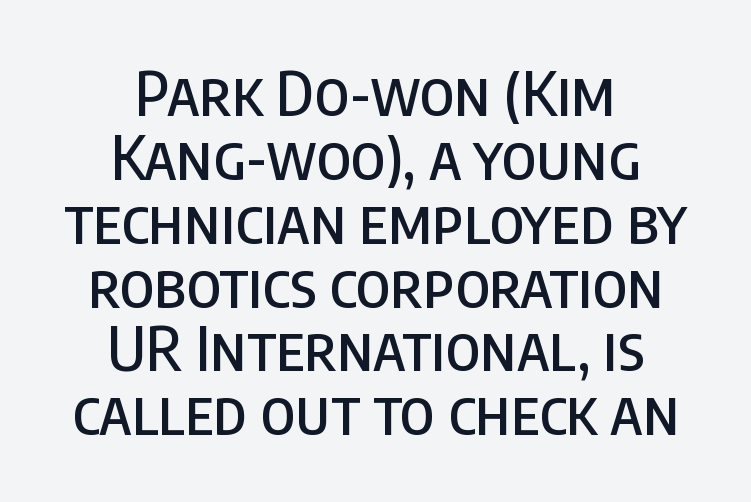
Each letter keeps its own natural width here, so spacing adapts to shape. In terms of letterspacing, this is plain default setting. The compositor balanced each line on the midline. Line spacing here is tight.
